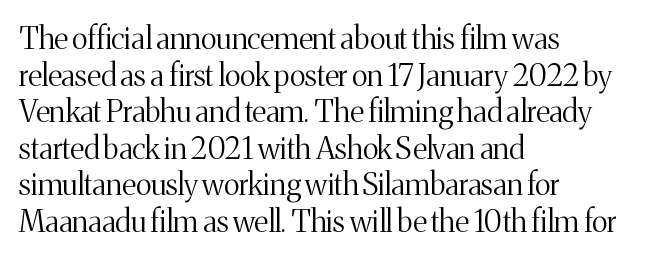
{"serif": "yes", "italic": "no", "bold": "no", "weight": "light", "width": "normal", "stroke_contrast": "medium", "x_height": "medium", "monospaced": "no", "underline": "no", "align": "left", "line_spacing_ratio": 1.22, "letter_spacing": "normal", "letter_spacing_em": 0.0, "glyph_px": 30}
